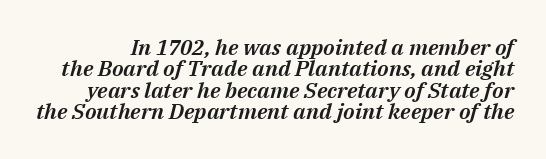
The image shows 22 px text type, italic (leaning right); set tight line spacing (0.97x), normal letter spacing, not underlined.
